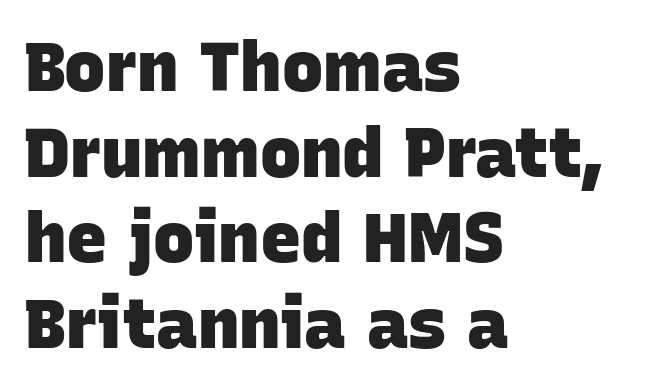
{"serif": "no", "bold": "yes", "weight": "heavy", "width": "normal", "stroke_contrast": "low", "x_height": "large", "monospaced": "no", "underline": "no", "align": "left", "line_spacing_ratio": 1.24, "letter_spacing": "normal", "letter_spacing_em": 0.0, "glyph_px": 69}
